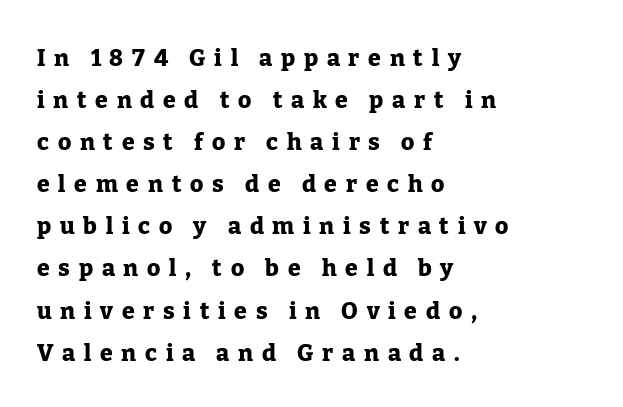
The image shows 23 px bold type, upright; set left-aligned, line spacing 1.83x, unusually wide letter spacing (+0.38 em), not underlined.
